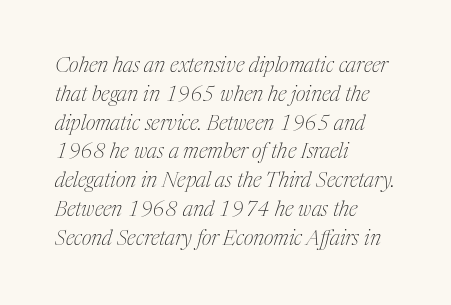
{"italic": "yes", "lean": "right", "slant_degrees": 17, "bold": "no", "underline": "no", "align": "left", "line_spacing": "normal", "line_spacing_ratio": 1.37, "letter_spacing": "normal", "letter_spacing_em": 0.0, "glyph_px": 21}
